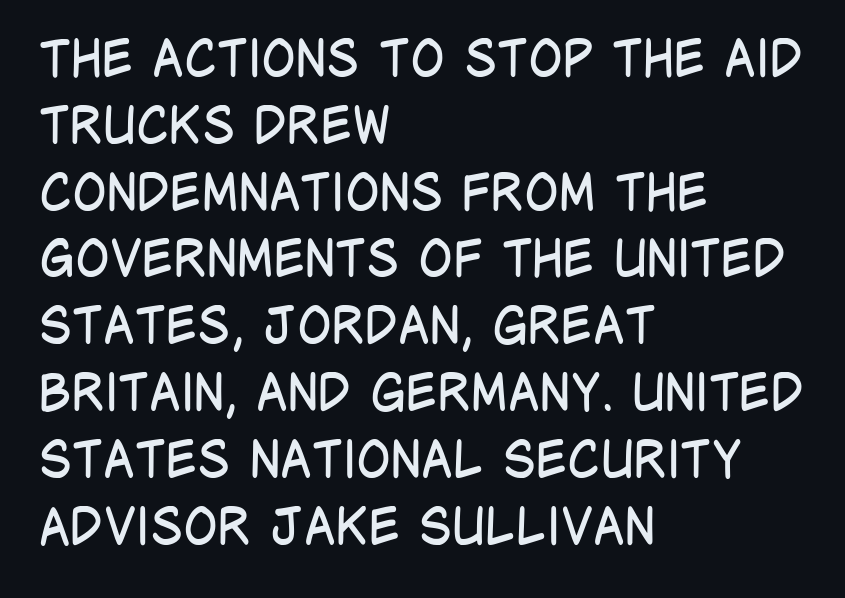
{"serif": "no", "italic": "no", "bold": "no", "weight": "regular", "width": "condensed", "stroke_contrast": "low", "x_height": "large", "monospaced": "no", "underline": "no", "align": "left", "line_spacing": "normal", "line_spacing_ratio": 1.31, "letter_spacing": "normal", "letter_spacing_em": 0.0, "glyph_px": 51}
